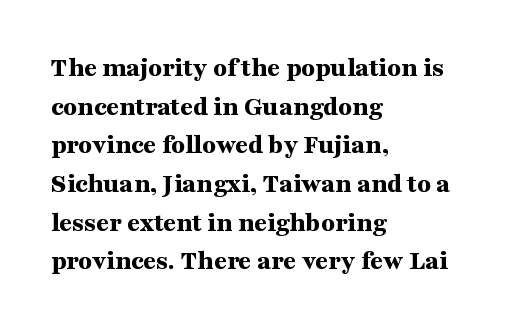
The image shows 28 px bold, wide serif type, upright; set left-aligned, normal line spacing (1.38x), normal letter spacing, not underlined; medium stroke contrast and a medium x-height.
